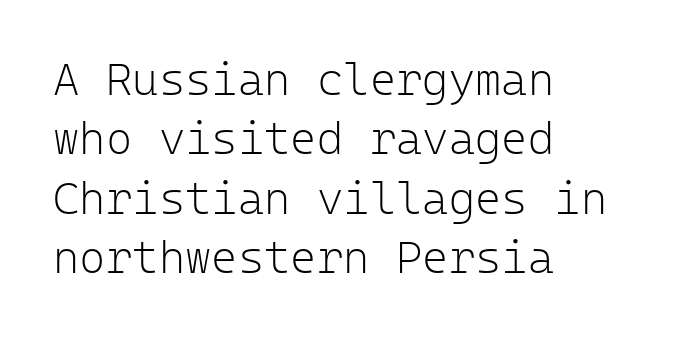
The image shows 45 px light sans-serif type, upright, monospaced; set left-aligned, normal line spacing (1.32x), normal letter spacing, not underlined; low stroke contrast and a medium x-height.
